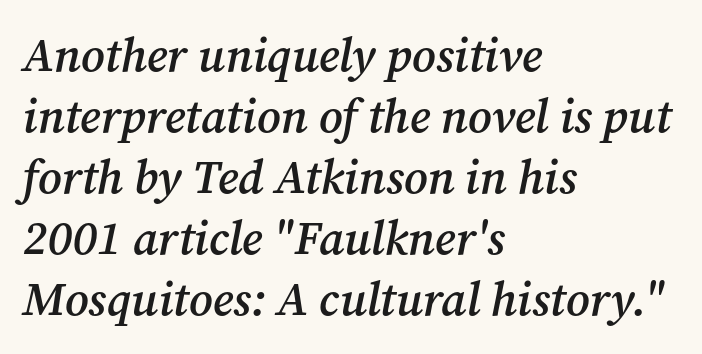
Q: Is the text bold? A: Semi-bold.
Q: Is the text italic (slanted)? A: Yes, it leans right by about 12 degrees.
Q: Is the typeface a serif or a sans-serif typeface? A: Serif.
Q: Is the text underlined? A: No.
Q: How is the paragraph aligned? A: Left-aligned.
Q: Is the spacing between letters normal or unusually wide? A: Normal.
Q: Is the spacing between lines tight, normal or loose? A: Normal.
Q: Width (condensed, normal, or wide)? A: Normal.
Q: Stroke contrast? A: Medium.
Q: x-height? A: Medium.
Q: Monospaced? A: No.
